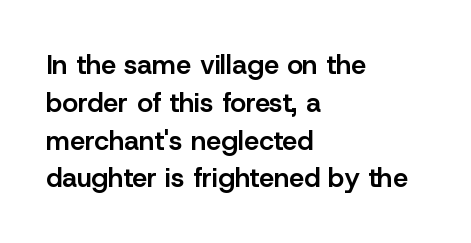
Q: Is the text bold? A: Semi-bold.
Q: Is the text italic (slanted)? A: No, it is upright.
Q: Is the text underlined? A: No.
Q: How is the paragraph aligned? A: Left-aligned.
Q: Is the spacing between letters normal or unusually wide? A: Normal.
Q: Is the spacing between lines tight, normal or loose? A: Normal.
